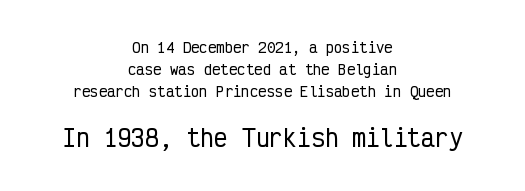
The image shows 23 px text type, upright; set centered, normal line spacing (1.57x), normal letter spacing, not underlined; the second (bottom) block is 1.64x larger.
